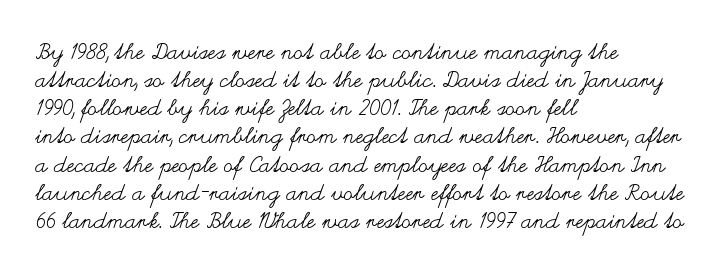
Q: Is the text bold? A: No.
Q: Is the text italic (slanted)? A: Yes.
Q: Is the text underlined? A: No.
Q: How is the paragraph aligned? A: Left-aligned.
Q: Is the spacing between letters normal or unusually wide? A: Normal.
Q: Is the spacing between lines tight, normal or loose? A: Normal.
